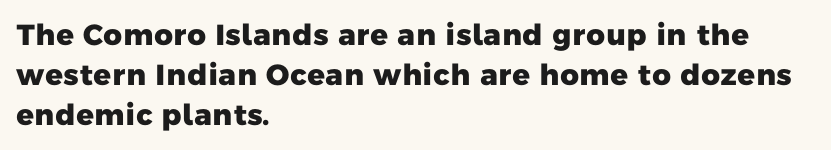
The image shows 29 px heavy sans-serif type; set left-aligned, normal line spacing (1.38x), normal letter spacing, not underlined; low stroke contrast and a medium x-height.
